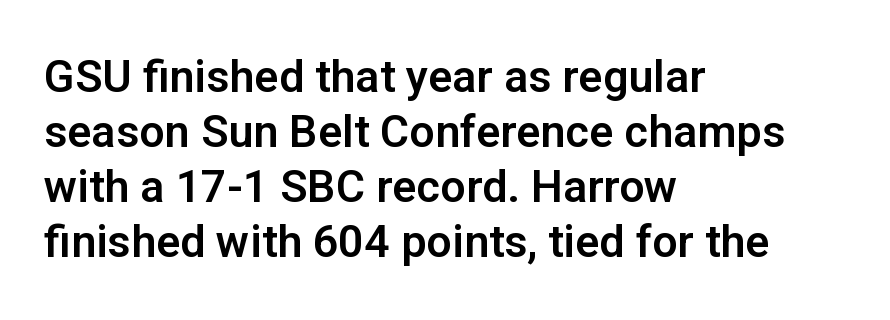
Q: Is the text italic (slanted)? A: No, it is upright.
Q: Is the typeface a serif or a sans-serif typeface? A: Sans-serif.
Q: Is the text underlined? A: No.
Q: How is the paragraph aligned? A: Left-aligned.
Q: Is the spacing between letters normal or unusually wide? A: Normal.
Q: Width (condensed, normal, or wide)? A: Normal.
Q: Stroke contrast? A: Low.
Q: x-height? A: Medium.
Q: Monospaced? A: No.
